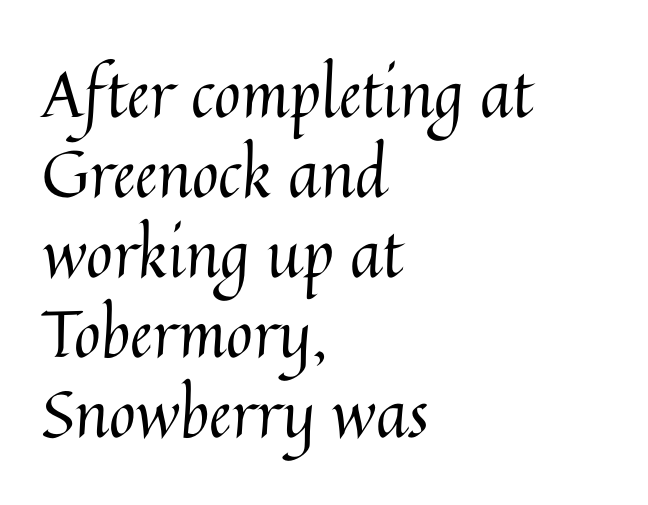
The passage shown is typed in a proportional face where columns would drift. Alignment: flush left. Bold? No — there's no thickening of the strokes. Characters follow at the spacing the type designer built in. No word sits above an underline.
